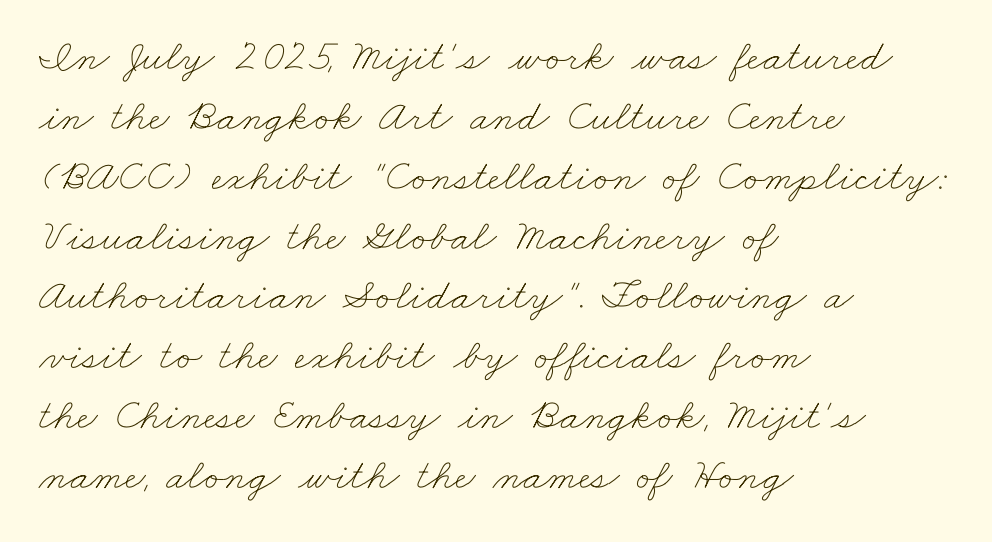
The image shows 44 px thin, wide type; set left-aligned, normal line spacing (1.36x), normal letter spacing, not underlined; low stroke contrast and a small x-height.
